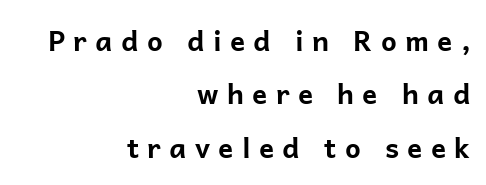
The image shows 28 px bold sans-serif type, upright; set right-aligned, loose line spacing (1.91x), unusually wide letter spacing (+0.3 em), not underlined; low stroke contrast and a medium x-height.
